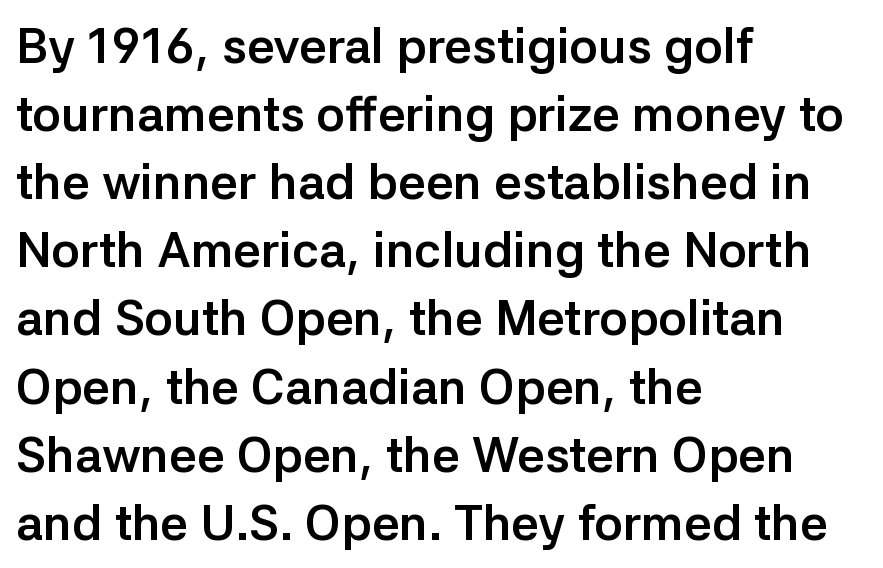
Regular leading. The space directly below the letters is spotless. Observe the absence of serifs on each vertical stroke in this sample. The letters stand straight up with perfectly vertical stems. Looks like regular typesetting: each glyph gets only the width it needs.
